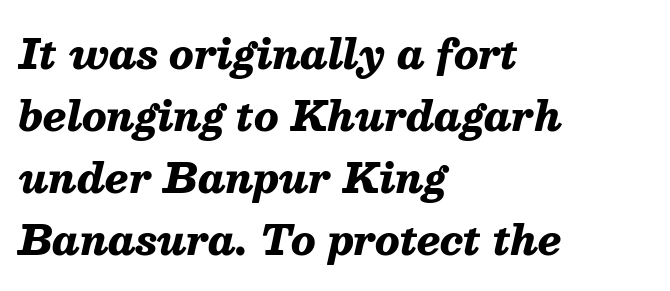
{"italic": "yes", "lean": "right", "slant_degrees": 13, "bold": "yes", "weight": "heavy", "width": "normal", "stroke_contrast": "medium", "x_height": "medium", "monospaced": "no", "underline": "no", "align": "left", "line_spacing": "normal", "line_spacing_ratio": 1.55, "letter_spacing": "normal", "letter_spacing_em": 0.0, "glyph_px": 40}
